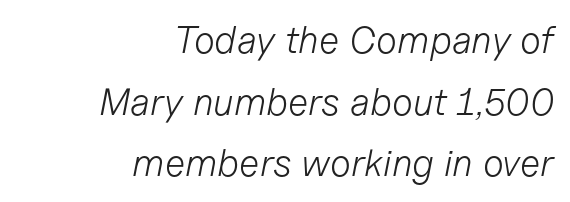
The image shows 38 px light type, italic (leaning right); set right-aligned, normal line spacing (1.62x), normal letter spacing, not underlined; low stroke contrast and a medium x-height.
